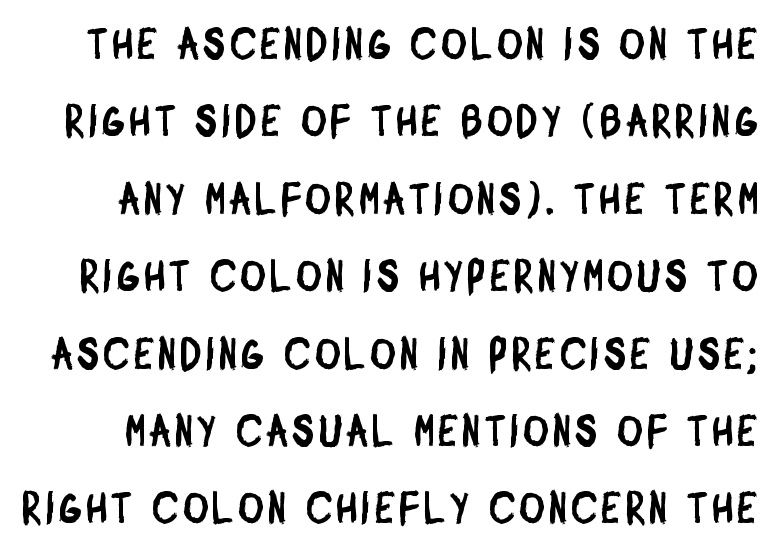
Grotesque or geometric, the face here clearly has no serifs. Spacing verdict: proportional, widths tailored to each character. Anything drawn beneath the words? Only blank space.
